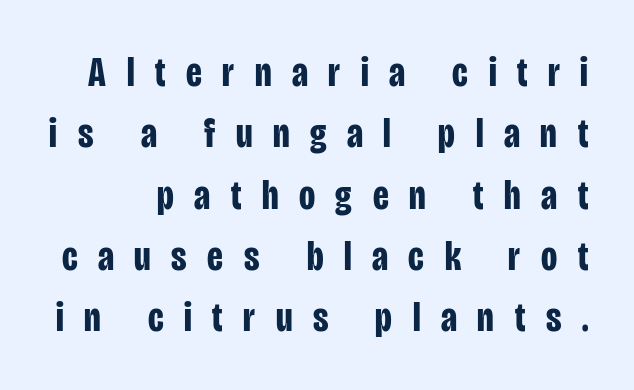
Proportional: the letters do not fall into vertical columns. This is the regular roman posture of the typeface. Each glyph is drawn with heavy, bold strokes. The letters are spread apart with noticeably loose tracking. The type family on display is of the sans-serif kind. The zone under the glyphs is completely vacant.
